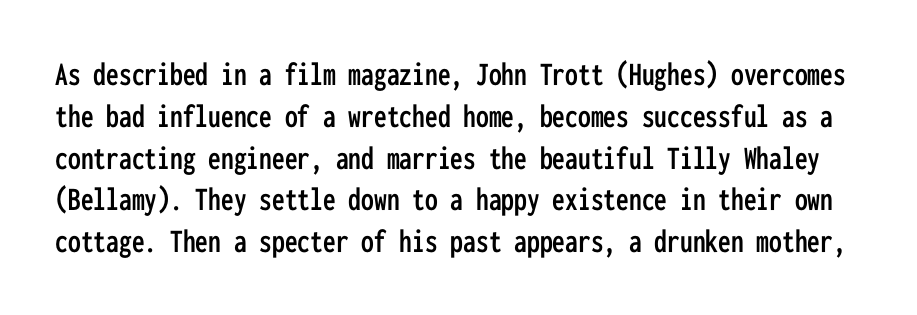
{"serif": "no", "italic": "no", "width": "condensed", "stroke_contrast": "low", "x_height": "medium", "monospaced": "yes", "underline": "no", "line_spacing_ratio": 1.23, "letter_spacing": "normal", "letter_spacing_em": 0.0, "glyph_px": 34}
